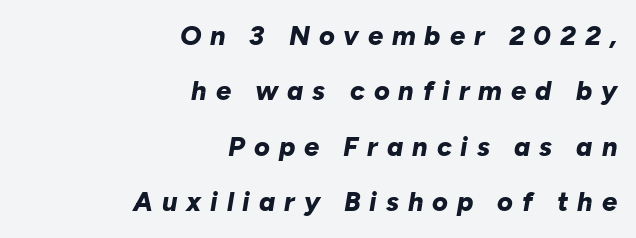
{"italic": "yes", "lean": "right", "slant_degrees": 10, "bold": "yes", "underline": "no", "align": "right", "line_spacing": "loose", "line_spacing_ratio": 2.05, "letter_spacing": "wide", "letter_spacing_em": 0.33, "glyph_px": 27}
